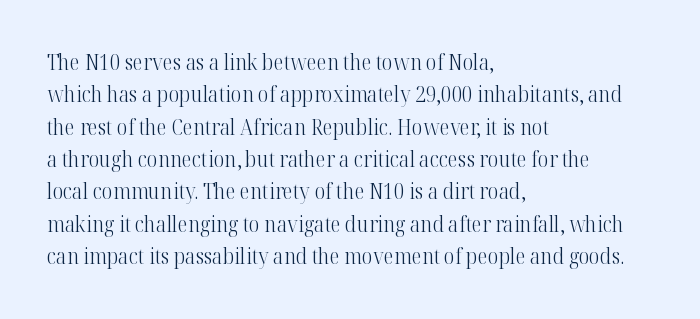
Words float on clear page, feet unadorned. Letters have the restrained weight of plain body copy at most. Horizontal alignment here is leftward, the default for most running prose. Whoever set this chose a conventional vertical rhythm. This sample uses an upright cut, with every glyph sitting square on the baseline.
